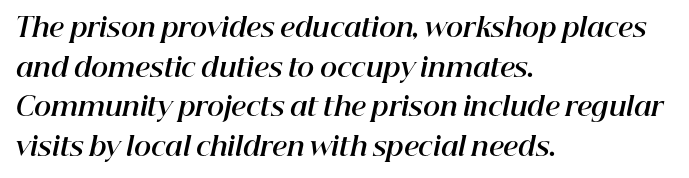
Compared with typical paragraphs, the rows here are spaced about the same. Compared with a centered layout, this one pins lines to the left instead. The words here are not underlined. Nothing unusual about the tracking: characters are spaced as the font intends. The sample has been set heavy, in full bold.
